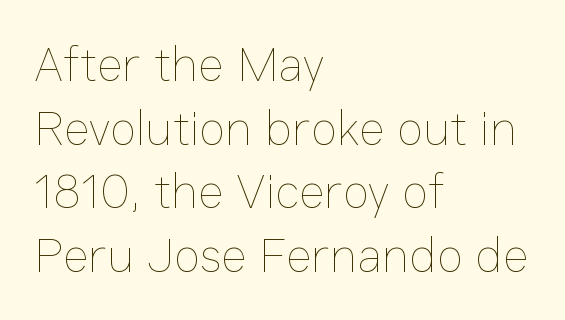
{"italic": "no", "bold": "no", "weight": "thin", "width": "normal", "stroke_contrast": "low", "x_height": "medium", "monospaced": "no", "underline": "no", "align": "left", "line_spacing": "normal", "line_spacing_ratio": 1.3, "letter_spacing": "normal", "letter_spacing_em": 0.0, "glyph_px": 49}
